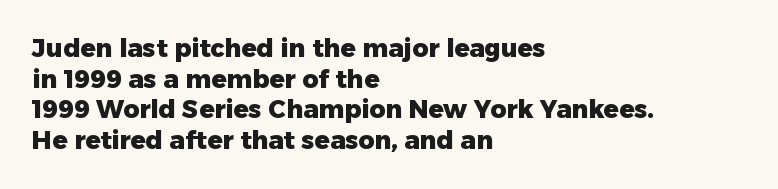
{"italic": "no", "bold": "yes", "underline": "no", "align": "left", "line_spacing_ratio": 1.23, "letter_spacing": "normal", "letter_spacing_em": 0.0, "glyph_px": 25}
